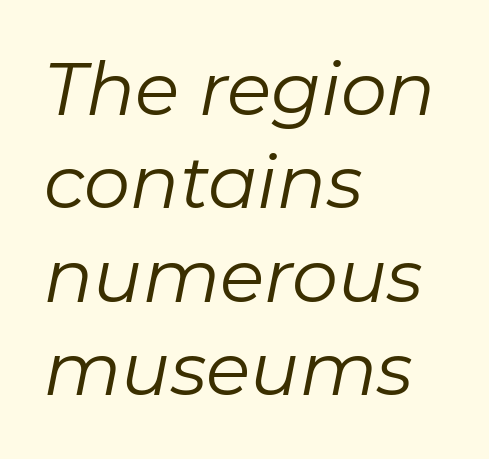
The image shows 73 px regular-weight type, italic (leaning right); set left-aligned, normal line spacing (1.28x), normal letter spacing, not underlined; low stroke contrast and a medium x-height.
